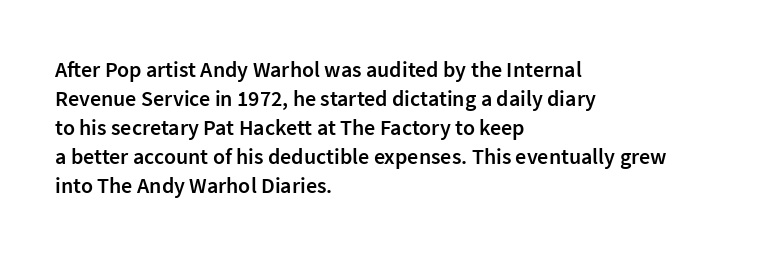
If you drew a ruler down the left edge, every line would touch it. The specimen reads as upright at a glance. The rendering uses a moderate line-height, typical for paragraphs. Has an underline been added? It has not. The line texture is even and compact thanks to regular tracking. Summary of weight: moderately heavy, a semibold.
